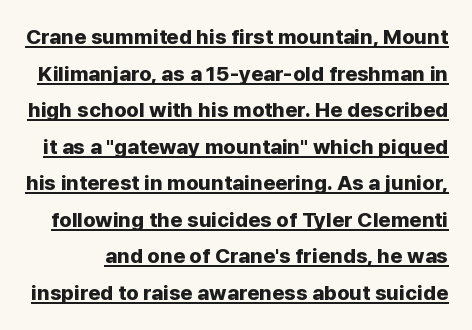
{"italic": "no", "bold": "yes", "underline": "yes", "line_spacing_ratio": 1.74, "letter_spacing": "normal", "letter_spacing_em": 0.0, "glyph_px": 21}
